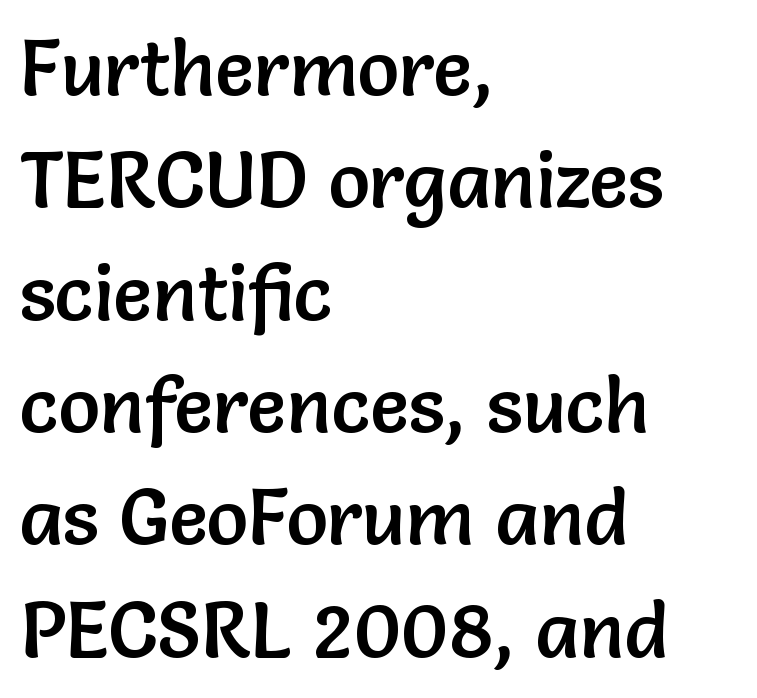
Upright lettering throughout. A typesetter would call this leading conventional body-copy spacing. Letters rest on an invisible, unmarked baseline. Are there feet on the stems? There aren't — it's a sans. The face used here is proportionally spaced, like ordinary book or web type. Every row of glyphs begins at an identical x-position on the left.
